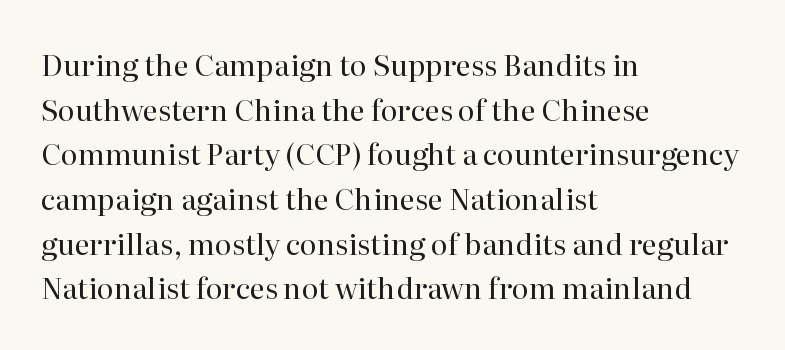
The image shows 29 px regular-weight serif type, upright; set left-aligned, normal line spacing (1.54x), normal letter spacing, not underlined; high stroke contrast and a medium x-height.
